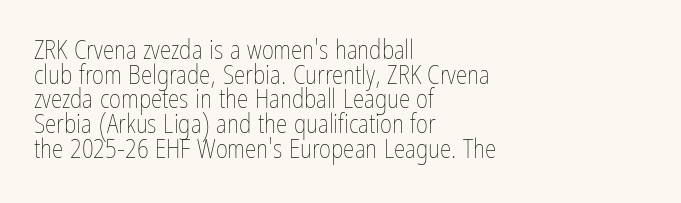
Q: Is the text bold? A: No.
Q: Is the text italic (slanted)? A: No, it is upright.
Q: Is the text underlined? A: No.
Q: How is the paragraph aligned? A: Left-aligned.
Q: Is the spacing between letters normal or unusually wide? A: Normal.
Q: Is the spacing between lines tight, normal or loose? A: Tight.
